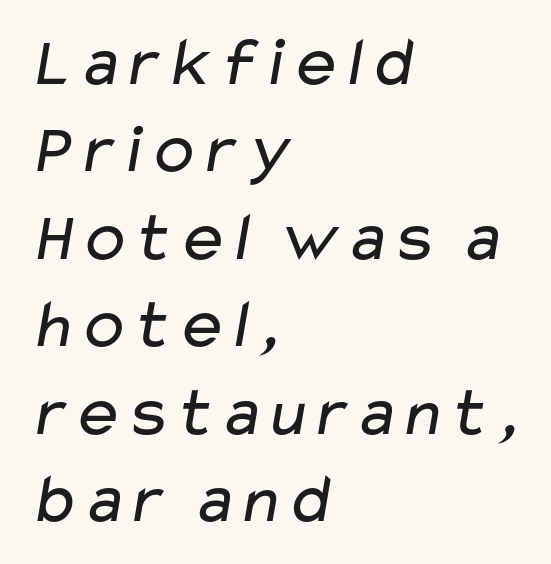
The image shows 70 px regular-weight, wide sans-serif type; set left-aligned, normal line spacing (1.25x), normal letter spacing, not underlined; low stroke contrast and a medium x-height.
